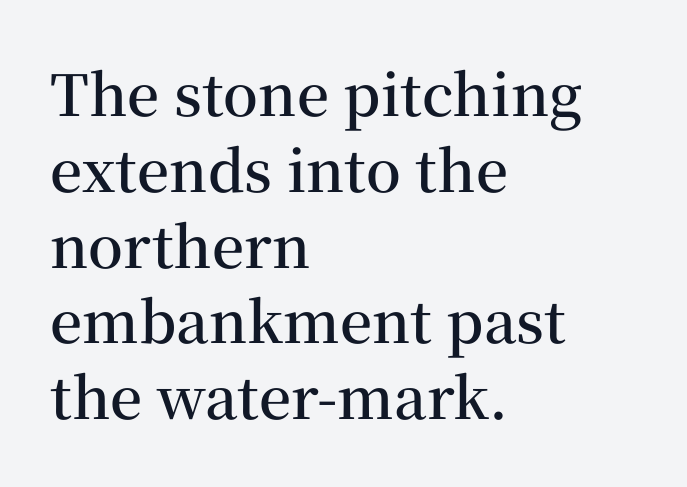
Q: Is the text bold? A: Semi-bold.
Q: Is the text italic (slanted)? A: No, it is upright.
Q: Is the typeface a serif or a sans-serif typeface? A: Serif.
Q: Is the text underlined? A: No.
Q: How is the paragraph aligned? A: Left-aligned.
Q: Is the spacing between letters normal or unusually wide? A: Normal.
Q: Is the spacing between lines tight, normal or loose? A: Normal.
Q: Width (condensed, normal, or wide)? A: Normal.
Q: Stroke contrast? A: Medium.
Q: x-height? A: Medium.
Q: Monospaced? A: No.
